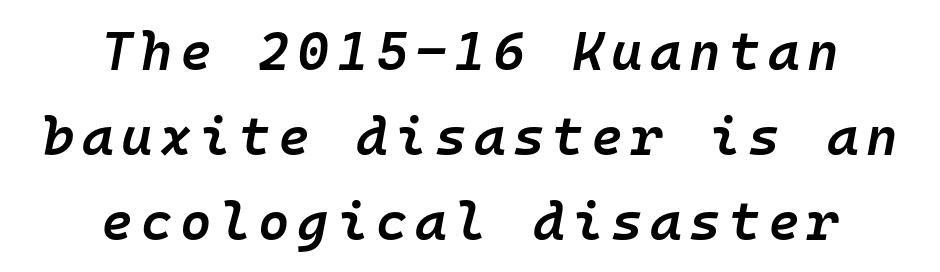
The image shows 54 px semibold type, italic (leaning right), monospaced; set centered, normal line spacing (1.57x), not underlined; low stroke contrast and a medium x-height.
